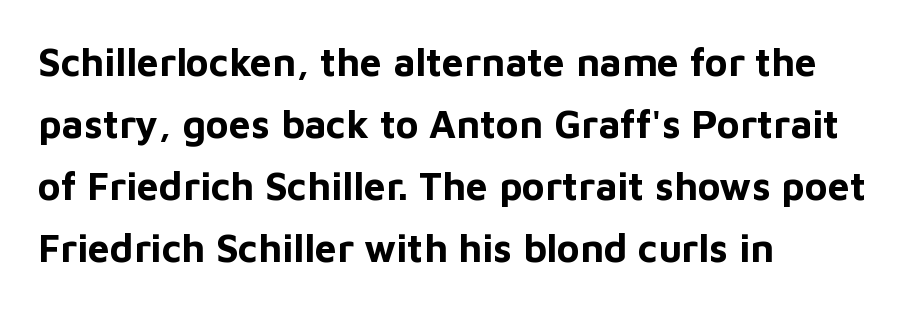
What stands out about the letter spacing? Nothing — it is the standard amount. The rendering shows plain stroke endings on the letterforms — a sans-serif design. Notice how the stems are strictly vertical — no italics here. Notice how thick the strokes are: this is what a full bold looks like. The space between consecutive lines is moderate.
